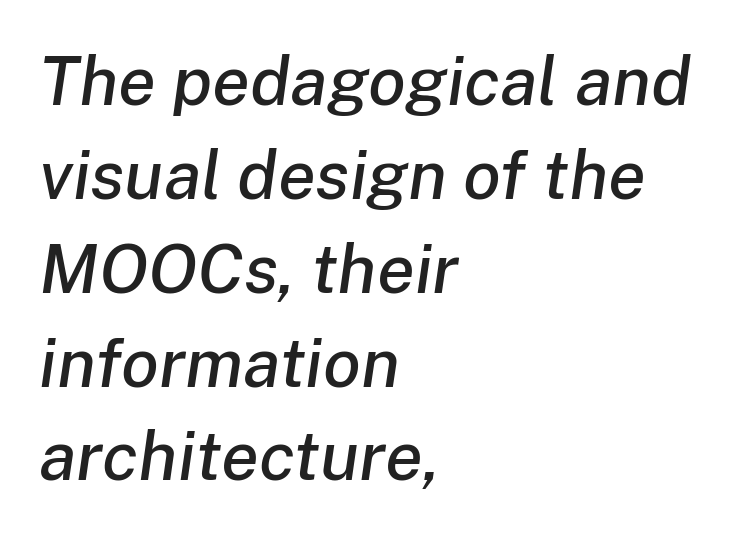
Q: Is the text italic (slanted)? A: Yes, it leans right by about 8 degrees.
Q: Is the text underlined? A: No.
Q: How is the paragraph aligned? A: Left-aligned.
Q: Is the spacing between letters normal or unusually wide? A: Normal.
Q: Is the spacing between lines tight, normal or loose? A: Normal.
Q: Width (condensed, normal, or wide)? A: Normal.
Q: Stroke contrast? A: Low.
Q: x-height? A: Medium.
Q: Monospaced? A: No.
